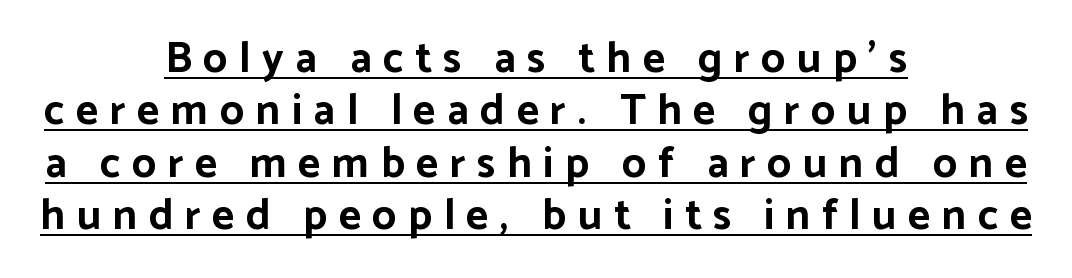
Q: Is the text bold? A: Yes.
Q: Is the text italic (slanted)? A: No, it is upright.
Q: Is the typeface a serif or a sans-serif typeface? A: Sans-serif.
Q: Is the text underlined? A: Yes.
Q: How is the paragraph aligned? A: Centered.
Q: Is the spacing between letters normal or unusually wide? A: Unusually wide.
Q: Width (condensed, normal, or wide)? A: Normal.
Q: Stroke contrast? A: Low.
Q: x-height? A: Medium.
Q: Monospaced? A: No.
